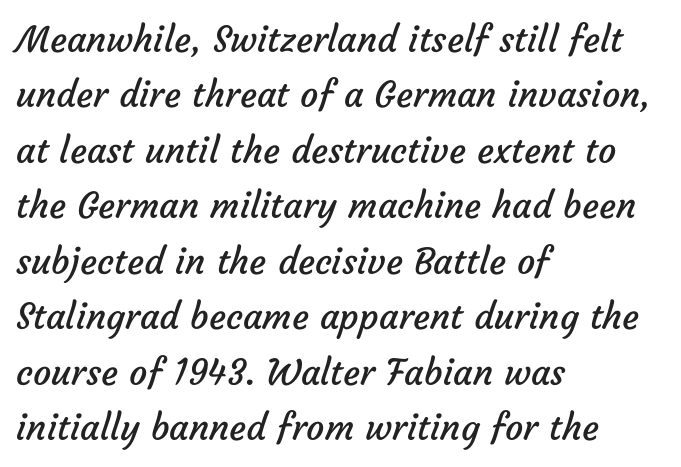
Q: Is the text bold? A: No.
Q: Is the typeface a serif or a sans-serif typeface? A: Sans-serif.
Q: Is the text underlined? A: No.
Q: How is the paragraph aligned? A: Left-aligned.
Q: Is the spacing between letters normal or unusually wide? A: Normal.
Q: Is the spacing between lines tight, normal or loose? A: Normal.
Q: Width (condensed, normal, or wide)? A: Normal.
Q: Stroke contrast? A: Low.
Q: x-height? A: Medium.
Q: Monospaced? A: No.
